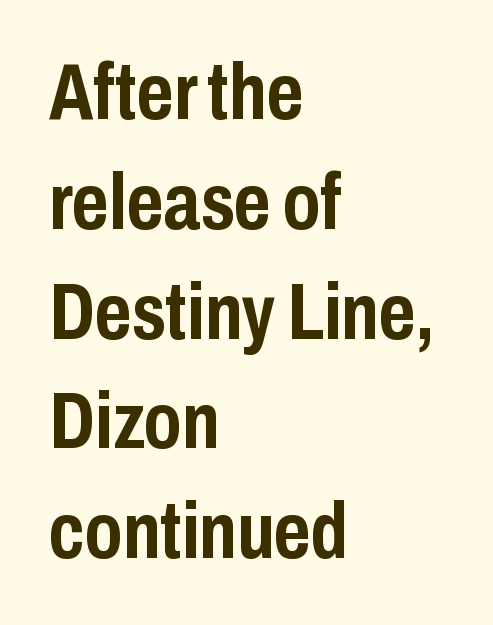
Serifs: no, the terminals of the letterforms are clean. The letters stand straight up with perfectly vertical stems. The face used here has the dense, thick strokes of a bold. Looks like regular typesetting: each glyph gets only the width it needs. The baseline area is clear.
